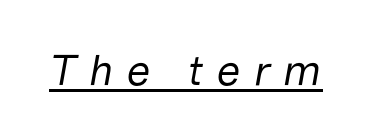
{"italic": "yes", "lean": "right", "slant_degrees": 10, "bold": "no", "weight": "regular", "width": "normal", "stroke_contrast": "low", "x_height": "medium", "monospaced": "no", "underline": "yes", "letter_spacing": "wide", "letter_spacing_em": 0.3, "glyph_px": 43}
